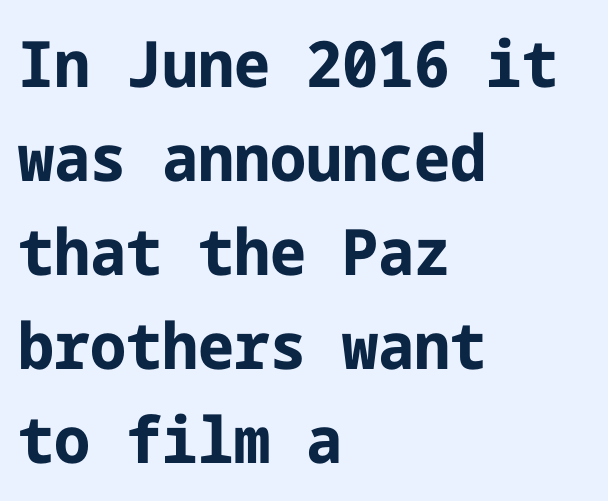
{"serif": "no", "italic": "no", "bold": "yes", "weight": "bold", "width": "normal", "stroke_contrast": "low", "x_height": "medium", "underline": "no", "align": "left", "line_spacing": "normal", "line_spacing_ratio": 1.47, "letter_spacing": "normal", "letter_spacing_em": 0.0, "glyph_px": 64}
